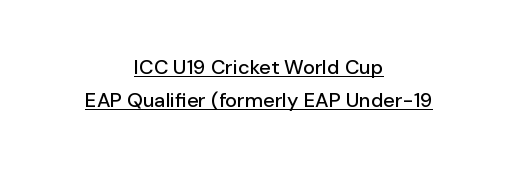
Q: Is the text italic (slanted)? A: No, it is upright.
Q: Is the text underlined? A: Yes.
Q: How is the paragraph aligned? A: Centered.
Q: Is the spacing between letters normal or unusually wide? A: Normal.
Q: Is the spacing between lines tight, normal or loose? A: Normal.
